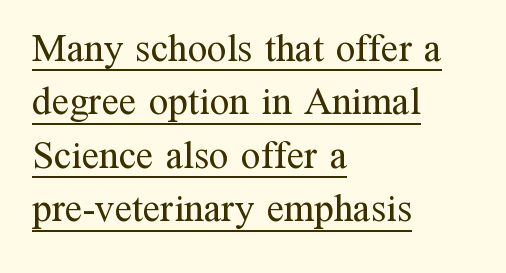
The image shows 39 px regular-weight serif type, upright; set left-aligned, normal line spacing (1.37x), normal letter spacing, underlined; medium stroke contrast and a medium x-height.
